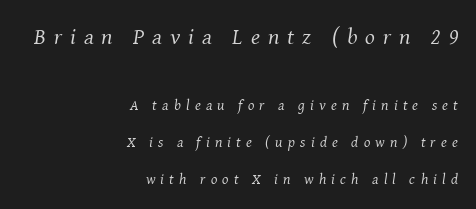
This sample uses an oblique cut, with every glyph tilted off the vertical. Ink coverage per letter is moderate at most. All the whitespace from short lines collects on the left. How are the letters spaced? Widely, with obvious added tracking. The words here are not underlined. The rendering shrinks the type as you move from the upper chunk to the lower.
